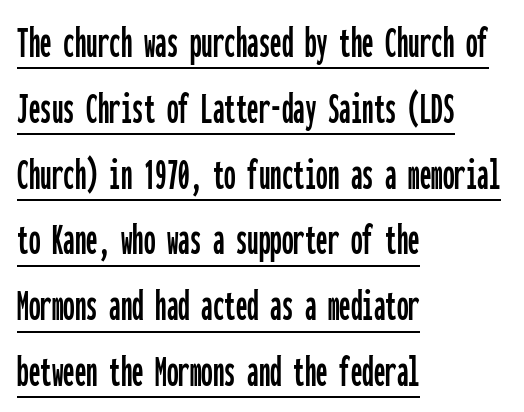
{"serif": "no", "italic": "no", "width": "condensed", "stroke_contrast": "low", "x_height": "medium", "monospaced": "yes", "underline": "yes", "align": "left", "line_spacing": "normal", "line_spacing_ratio": 1.43, "letter_spacing": "normal", "letter_spacing_em": 0.0, "glyph_px": 46}
